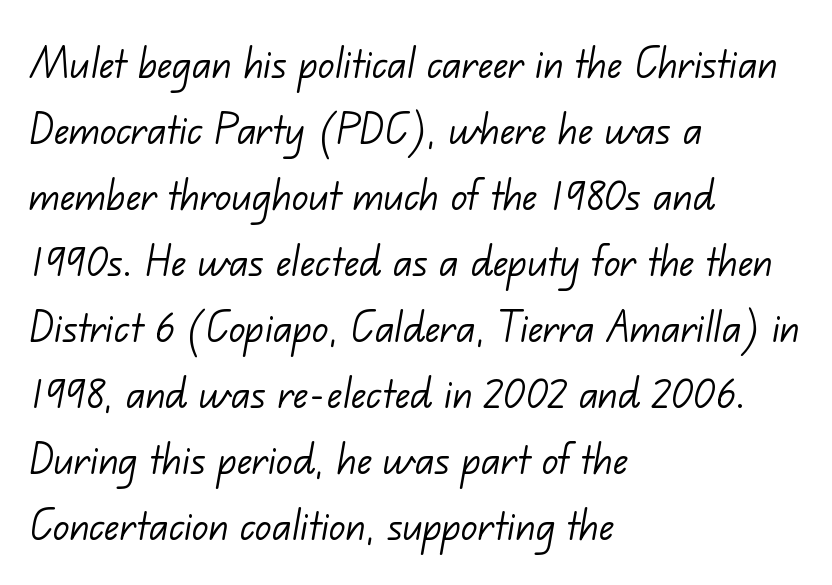
Q: Is the text bold? A: No.
Q: Is the typeface a serif or a sans-serif typeface? A: Sans-serif.
Q: Is the text underlined? A: No.
Q: How is the paragraph aligned? A: Left-aligned.
Q: Is the spacing between letters normal or unusually wide? A: Normal.
Q: Is the spacing between lines tight, normal or loose? A: Normal.
Q: Width (condensed, normal, or wide)? A: Normal.
Q: Stroke contrast? A: Low.
Q: x-height? A: Small.
Q: Monospaced? A: No.
